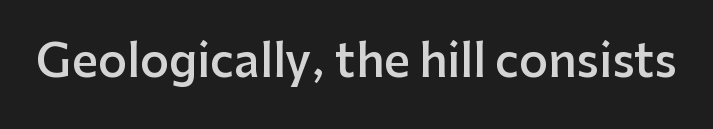
The type is set solid horizontally, with unmodified tracking. Each letter keeps its own natural width here, so spacing adapts to shape. Nope, not italic — everything's standing straight. This is moderately heavy type, rendered in semibold.
